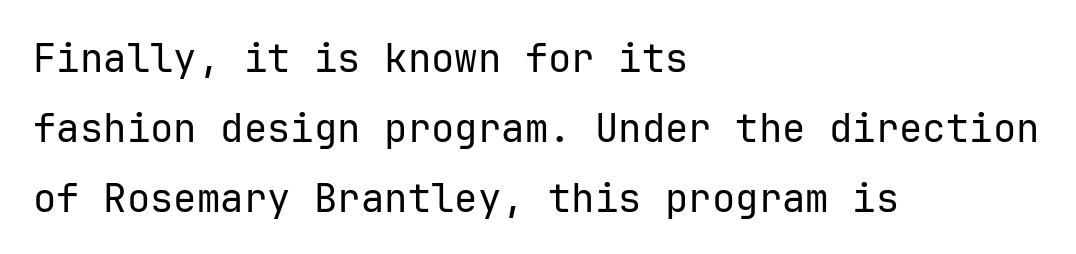
Summary of weight: not heavy and not bold. Teacher's note: observe the even left margin — that is flush-left alignment. Unmarked baselines from the first word to the last. Here the designer chose a console-style face with uniform glyph widths.
